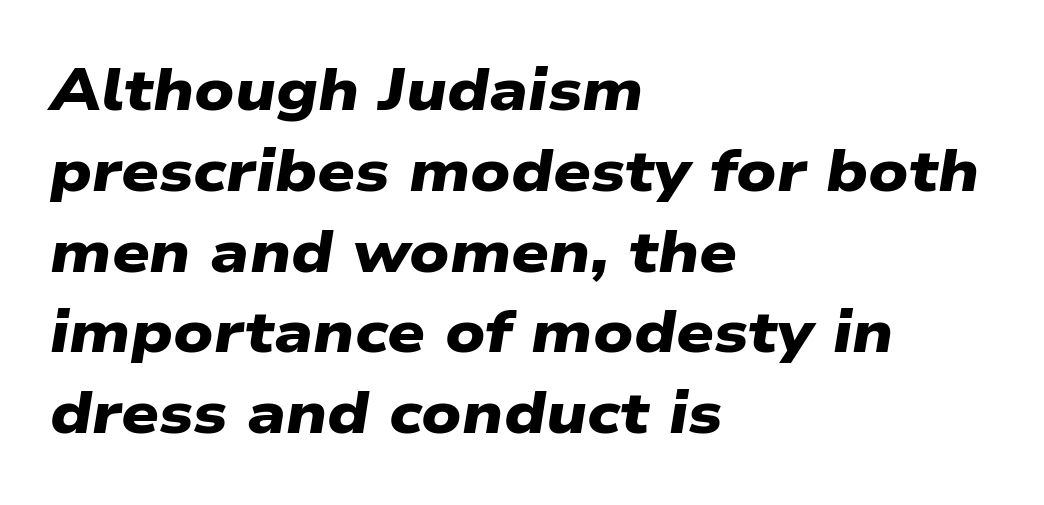
Type style note: lacks serifs. The sample has been set heavy, in full bold. Students, note that the glyphs here touch the page at normal intervals. Plain, unruled lines of type. All the whitespace from short lines collects on the right.
